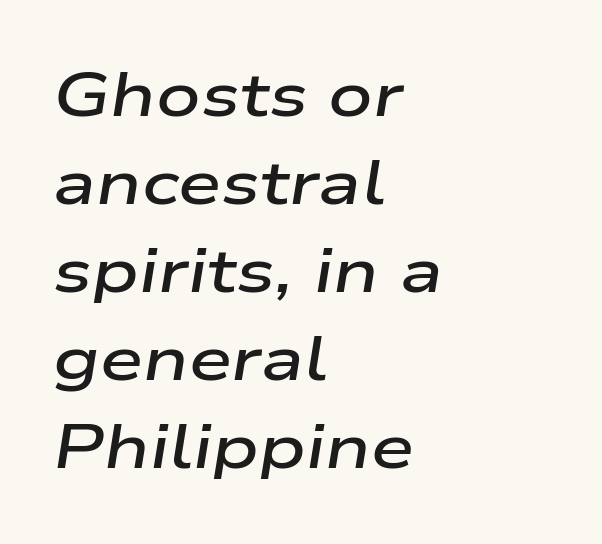
This rendering features lettering with no underline. Varying glyph widths throughout — classic text-font behaviour. Vertically, the passage feels balanced, rows spaced as you'd expect. Line beginnings align vertically; line endings do not.
